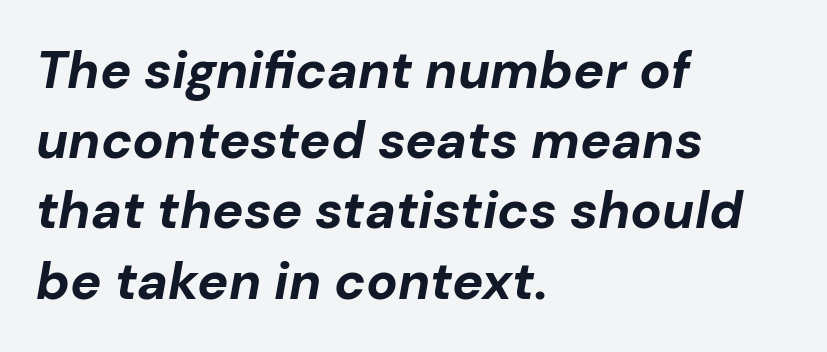
{"italic": "yes", "lean": "right", "slant_degrees": 10, "bold": "yes", "weight": "bold", "width": "normal", "stroke_contrast": "low", "x_height": "medium", "monospaced": "no", "underline": "no", "align": "left", "line_spacing": "normal", "line_spacing_ratio": 1.35, "letter_spacing": "normal", "letter_spacing_em": 0.0, "glyph_px": 52}
